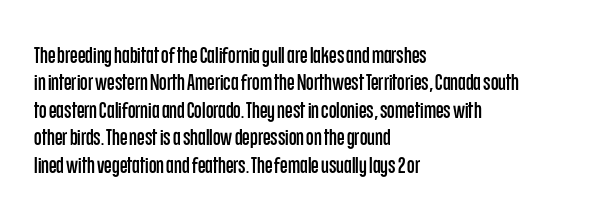
The image shows 22 px text type, upright; set left-aligned, normal line spacing (1.25x), normal letter spacing, not underlined.
